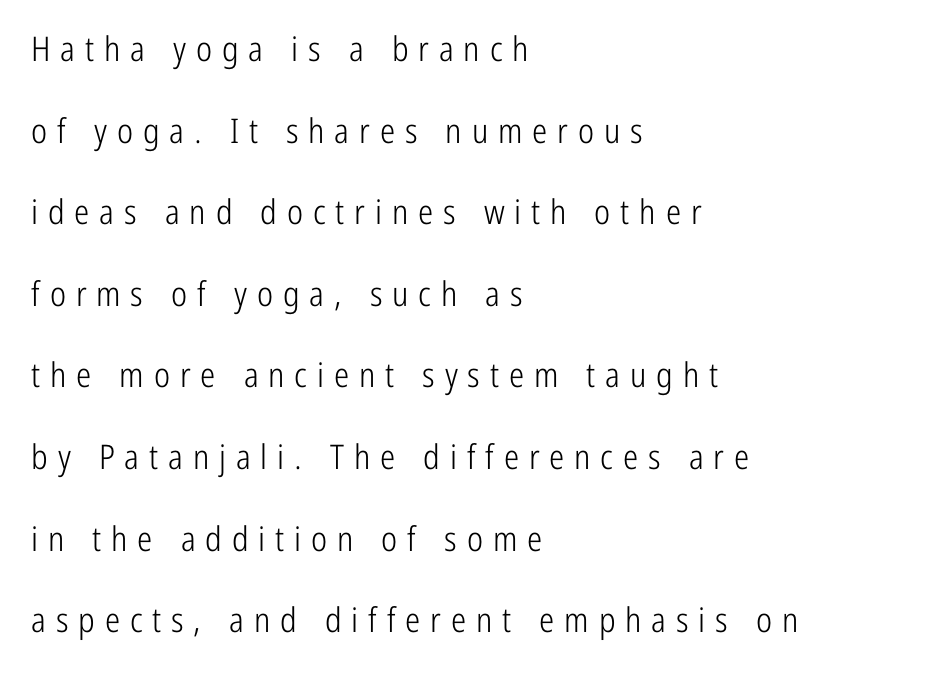
Letter spacing: wide. These lines are rendered in a variable-pitch font. No heavy texture on the line: the type isn't bold. Glance below the letters and you will spot only blank space. Typeset ragged right — the left edge is the straight one. No italicization has been applied; the sample stays upright.
